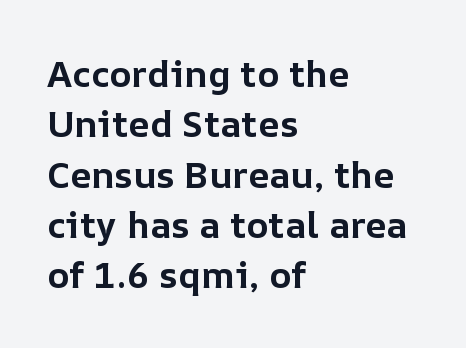
It's the straight-up-and-down kind of type. Does the leading feel generous? No, just average. Line beginnings align vertically; line endings do not. Check the space under the baseline: it is left empty. The passage shown is typed in a proportional face where columns would drift.
